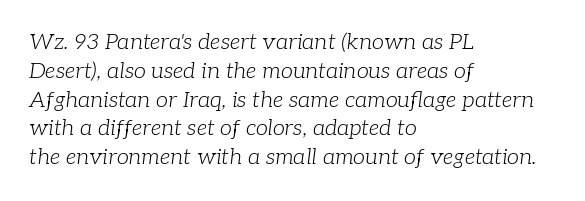
The image shows 22 px text type, italic (leaning right); set left-aligned, normal line spacing (1.31x), normal letter spacing, not underlined.
